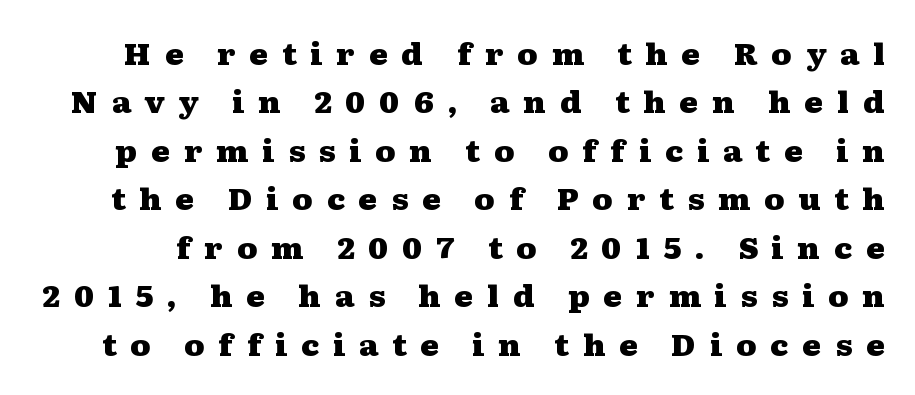
The image shows 29 px heavy, wide serif type, upright; set normal line spacing (1.67x), unusually wide letter spacing (+0.46 em), not underlined; medium stroke contrast and a medium x-height.
